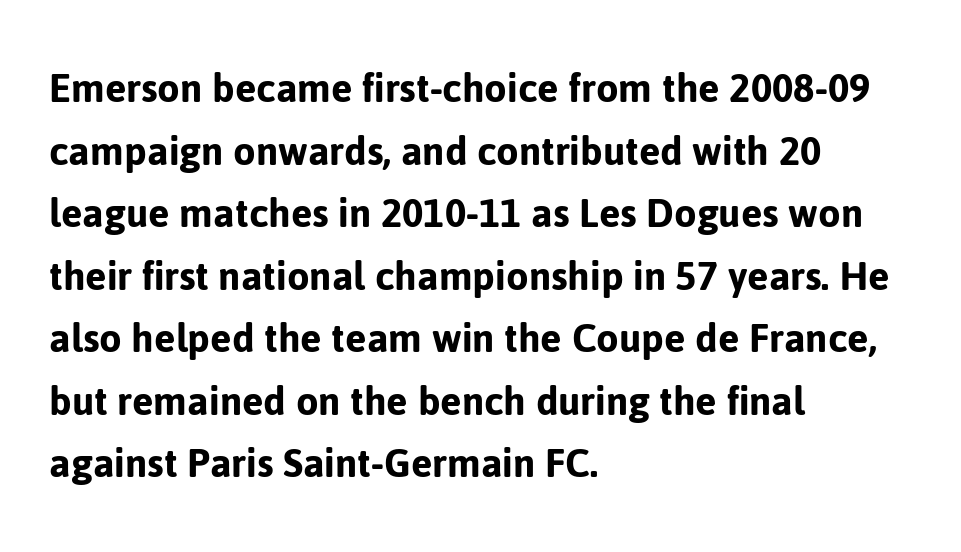
Q: Is the text italic (slanted)? A: No, it is upright.
Q: Is the typeface a serif or a sans-serif typeface? A: Sans-serif.
Q: Is the text underlined? A: No.
Q: How is the paragraph aligned? A: Left-aligned.
Q: Is the spacing between letters normal or unusually wide? A: Normal.
Q: Is the spacing between lines tight, normal or loose? A: Normal.
Q: Width (condensed, normal, or wide)? A: Normal.
Q: Stroke contrast? A: Low.
Q: x-height? A: Medium.
Q: Monospaced? A: No.
